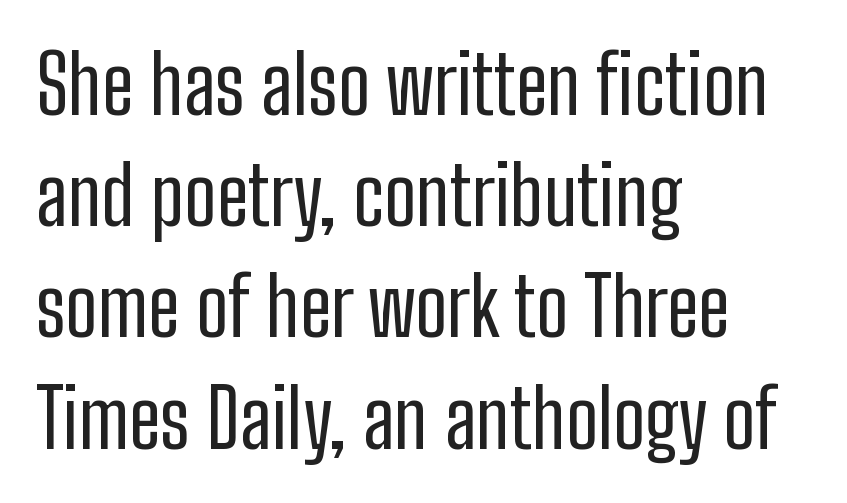
These lines are rendered in a variable-pitch font. Horizontal bands of white between lines are of average thickness. This is sans-serif lettering, the kind often seen on screens and signage. Posture: vertical.
